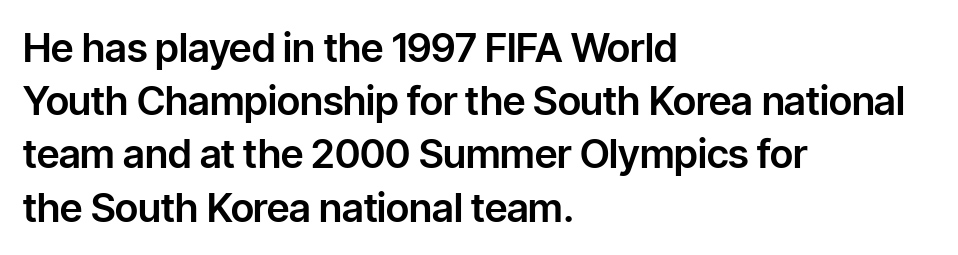
The image shows 40 px sans-serif type, upright; set left-aligned, normal line spacing (1.33x), normal letter spacing, not underlined; low stroke contrast and a medium x-height.
